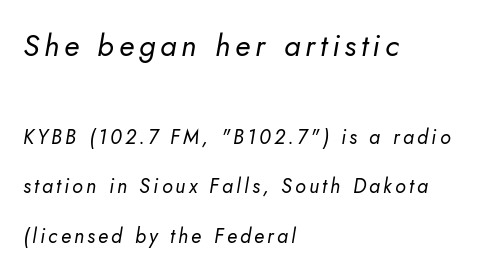
{"italic": "yes", "lean": "right", "slant_degrees": 10, "bold": "no", "weight": "regular", "width": "normal", "stroke_contrast": "low", "x_height": "small", "monospaced": "no", "underline": "no", "align": "left", "line_spacing": "loose", "line_spacing_ratio": 2.49, "larger_block": "first", "size_ratio": 1.5, "glyph_px": 30}
